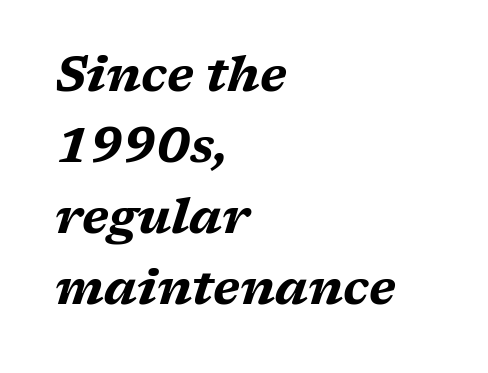
Q: Is the text bold? A: Yes.
Q: Is the text italic (slanted)? A: Yes, it leans right by about 17 degrees.
Q: Is the text underlined? A: No.
Q: How is the paragraph aligned? A: Left-aligned.
Q: Is the spacing between letters normal or unusually wide? A: Normal.
Q: Is the spacing between lines tight, normal or loose? A: Normal.
Q: Width (condensed, normal, or wide)? A: Wide.
Q: Stroke contrast? A: Medium.
Q: x-height? A: Medium.
Q: Monospaced? A: No.
